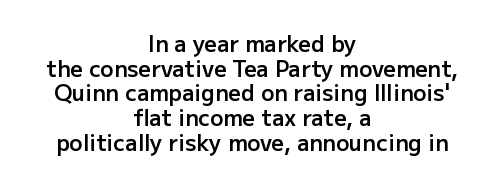
{"italic": "no", "bold": "semi", "underline": "no", "align": "center", "line_spacing": "tight", "line_spacing_ratio": 1.12, "letter_spacing": "normal", "letter_spacing_em": 0.0, "glyph_px": 22}
